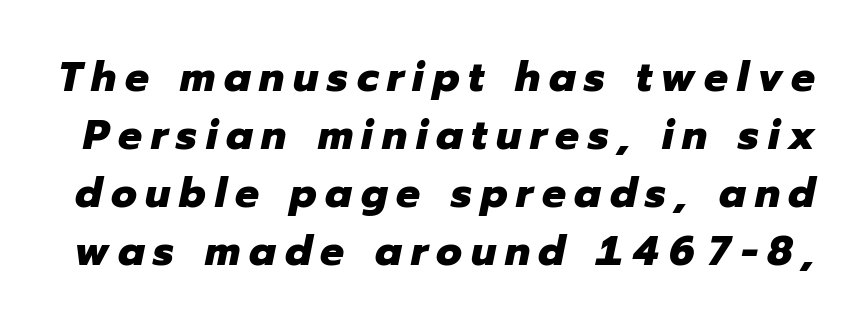
Short note: letters widely spaced. Only glyphs here, with clear space below each row. Leading matches the norm, producing a regular column. Here the designer chose a conventional face with non-uniform glyph widths. Chunky letters — that's bold for sure.
